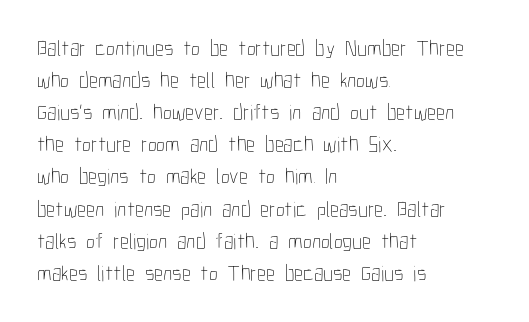
The image shows 22 px text type, upright; set left-aligned, normal line spacing (1.46x), normal letter spacing, not underlined.
